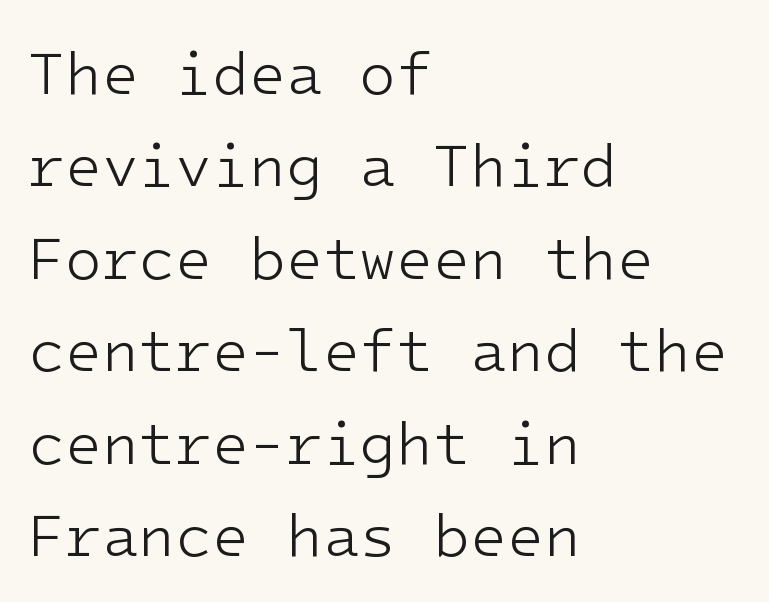
Q: Is the text bold? A: No.
Q: Is the text italic (slanted)? A: No, it is upright.
Q: Is the typeface a serif or a sans-serif typeface? A: Sans-serif.
Q: Is the text underlined? A: No.
Q: How is the paragraph aligned? A: Left-aligned.
Q: Is the spacing between letters normal or unusually wide? A: Normal.
Q: Is the spacing between lines tight, normal or loose? A: Normal.
Q: Width (condensed, normal, or wide)? A: Normal.
Q: Stroke contrast? A: Low.
Q: x-height? A: Medium.
